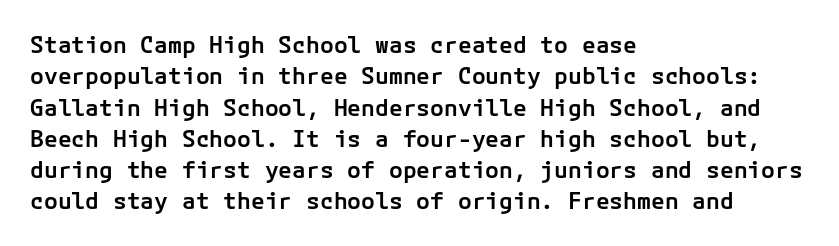
Type without underlining. Compared with an ordinary text face, these strokes are moderately heavier — a semibold. A typesetter would call this zero additional tracking. The vertical gap from one line to the next is medium.
